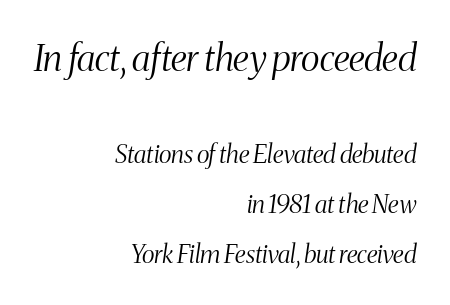
The image shows 37 px light, condensed serif type, italic (leaning right); set right-aligned, loose line spacing (2.01x), normal letter spacing, not underlined; the first (top) block is 1.48x larger; medium stroke contrast and a medium x-height.
